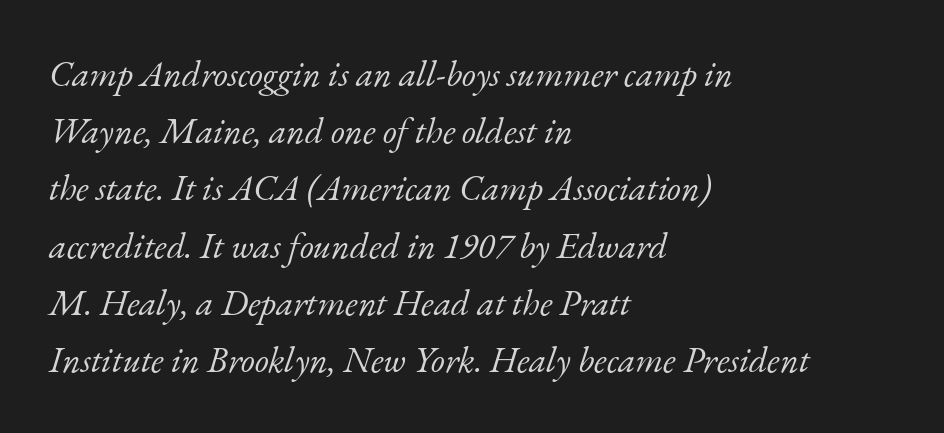
Q: Is the text bold? A: No.
Q: Is the text italic (slanted)? A: Yes, it leans right by about 17 degrees.
Q: Is the typeface a serif or a sans-serif typeface? A: Serif.
Q: Is the text underlined? A: No.
Q: How is the paragraph aligned? A: Left-aligned.
Q: Is the spacing between letters normal or unusually wide? A: Normal.
Q: Is the spacing between lines tight, normal or loose? A: Normal.
Q: Width (condensed, normal, or wide)? A: Normal.
Q: Stroke contrast? A: Low.
Q: x-height? A: Small.
Q: Monospaced? A: No.
